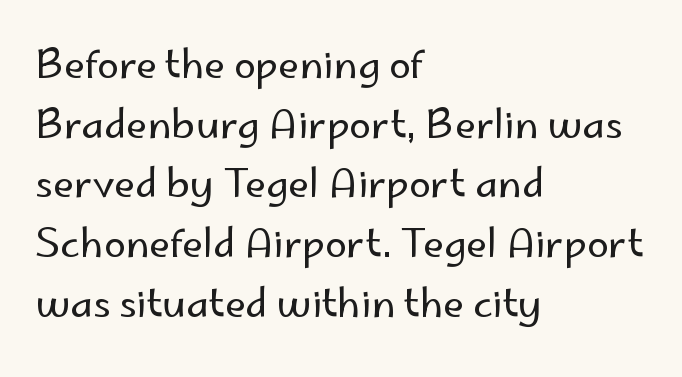
The image shows 39 px regular-weight sans-serif type, upright; set left-aligned, normal line spacing (1.53x), normal letter spacing, not underlined; low stroke contrast and a small x-height.
